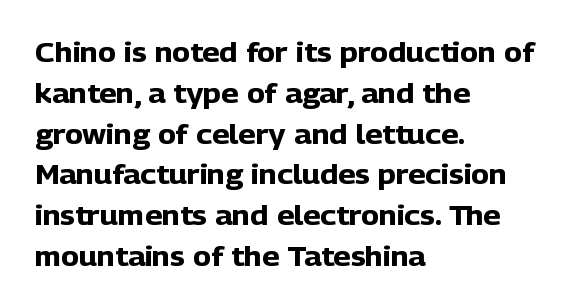
This is the regular roman posture of the typeface. Regarding leading, the lines here are spaced in the standard way. Heft: maximum for text — a bold. The specimen omits any rule beneath the text block's lines.
